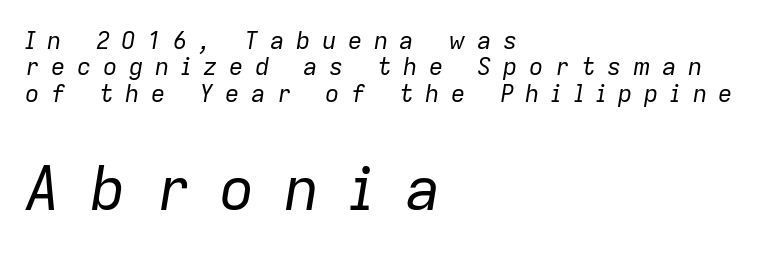
Q: Is the text bold? A: No.
Q: Is the text italic (slanted)? A: Yes, it leans right by about 9 degrees.
Q: Is the text underlined? A: No.
Q: How is the paragraph aligned? A: Left-aligned.
Q: Is the spacing between letters normal or unusually wide? A: Unusually wide.
Q: Is the spacing between lines tight, normal or loose? A: Tight.
Q: Which block of text is set in a larger size, the first (top) or the second (bottom)? A: The second (bottom) one.
Q: Width (condensed, normal, or wide)? A: Normal.
Q: Stroke contrast? A: Low.
Q: x-height? A: Medium.
Q: Monospaced? A: No.
